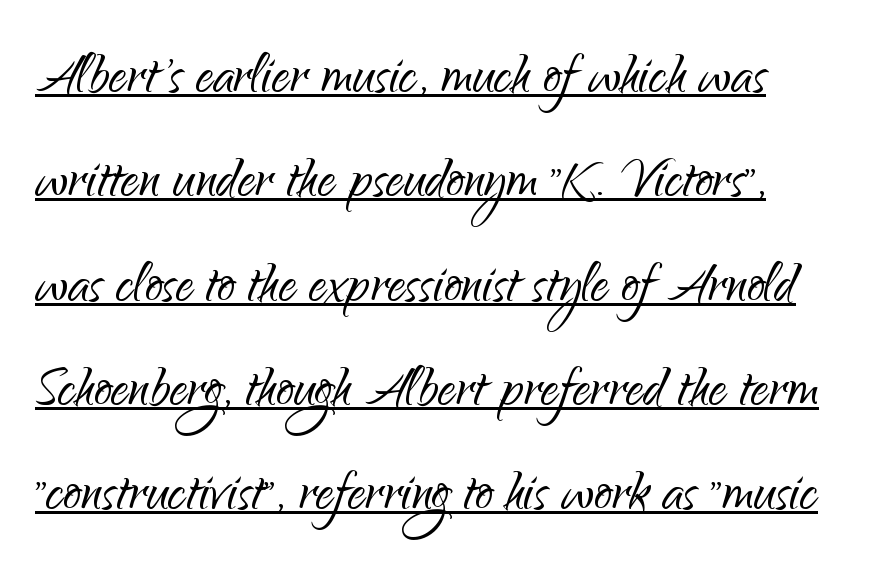
Q: Is the text bold? A: No.
Q: Is the text italic (slanted)? A: Yes.
Q: Is the typeface a serif or a sans-serif typeface? A: Sans-serif.
Q: Is the text underlined? A: Yes.
Q: Is the spacing between letters normal or unusually wide? A: Normal.
Q: Is the spacing between lines tight, normal or loose? A: Normal.
Q: Width (condensed, normal, or wide)? A: Normal.
Q: Stroke contrast? A: Low.
Q: x-height? A: Small.
Q: Monospaced? A: No.
